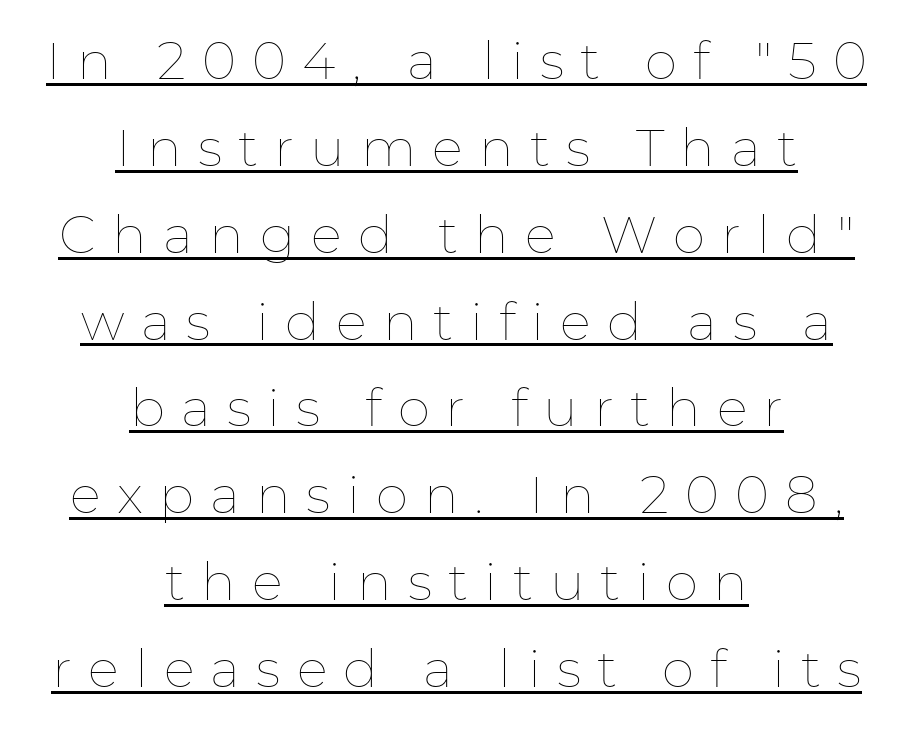
Q: Is the text bold? A: No.
Q: Is the text italic (slanted)? A: No, it is upright.
Q: Is the text underlined? A: Yes.
Q: How is the paragraph aligned? A: Centered.
Q: Is the spacing between letters normal or unusually wide? A: Unusually wide.
Q: Is the spacing between lines tight, normal or loose? A: Normal.
Q: Width (condensed, normal, or wide)? A: Normal.
Q: Stroke contrast? A: Low.
Q: x-height? A: Medium.
Q: Monospaced? A: No.
